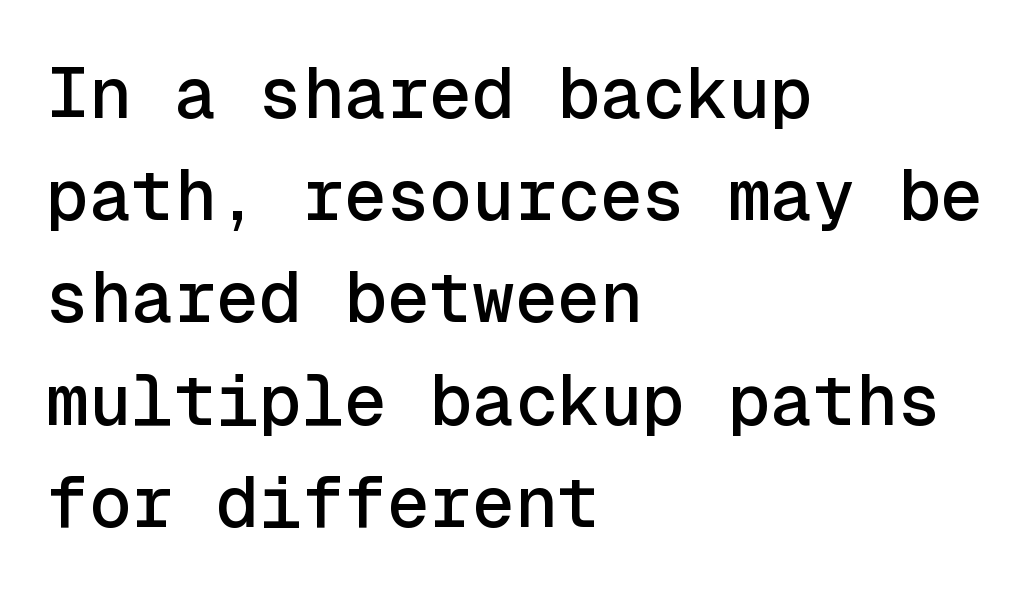
{"serif": "no", "italic": "no", "width": "normal", "x_height": "medium", "monospaced": "yes", "underline": "no", "align": "left", "line_spacing": "normal", "line_spacing_ratio": 1.44, "letter_spacing": "normal", "letter_spacing_em": 0.0, "glyph_px": 71}
